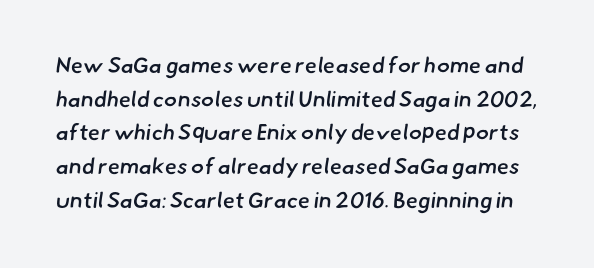
Q: Is the text bold? A: Semi-bold.
Q: Is the text underlined? A: No.
Q: Is the spacing between letters normal or unusually wide? A: Normal.
Q: Is the spacing between lines tight, normal or loose? A: Normal.
